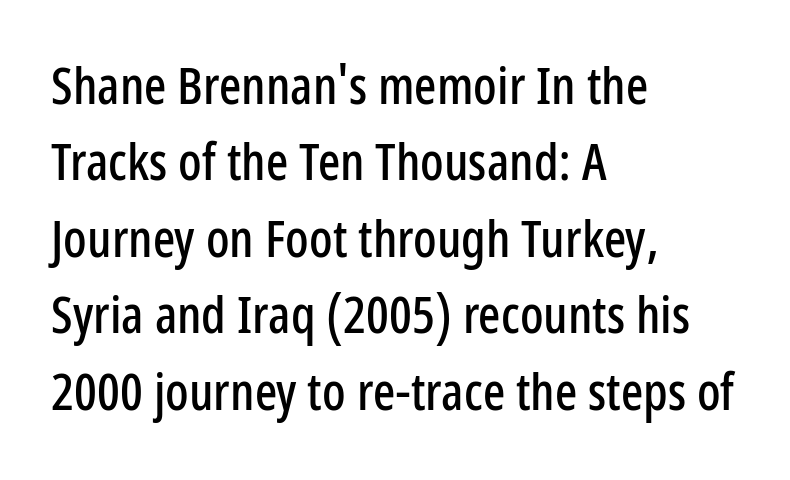
Q: Is the text italic (slanted)? A: No, it is upright.
Q: Is the typeface a serif or a sans-serif typeface? A: Sans-serif.
Q: Is the text underlined? A: No.
Q: How is the paragraph aligned? A: Left-aligned.
Q: Is the spacing between letters normal or unusually wide? A: Normal.
Q: Is the spacing between lines tight, normal or loose? A: Normal.
Q: Width (condensed, normal, or wide)? A: Condensed.
Q: Stroke contrast? A: Low.
Q: x-height? A: Medium.
Q: Monospaced? A: No.
